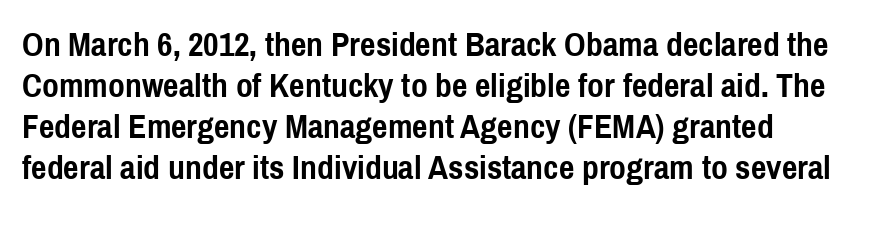
Q: Is the text bold? A: Yes.
Q: Is the text italic (slanted)? A: No, it is upright.
Q: Is the typeface a serif or a sans-serif typeface? A: Sans-serif.
Q: Is the text underlined? A: No.
Q: Is the spacing between letters normal or unusually wide? A: Normal.
Q: Width (condensed, normal, or wide)? A: Condensed.
Q: x-height? A: Medium.
Q: Monospaced? A: No.
